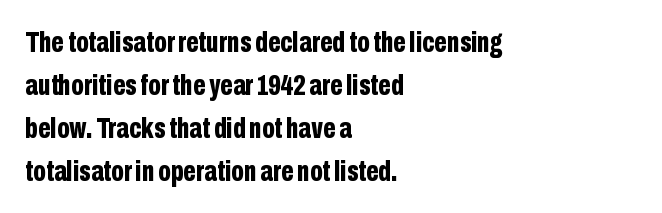
Nobody drew a line under any word here. Casual observation: everything's shoved over to the left. Chunky letters — that's bold for sure. The passage shown stacks its lines at a standard gap. What stands out about the letter spacing? Nothing — it is the standard amount. A typesetter would call this proportional, since set widths differ per character.
